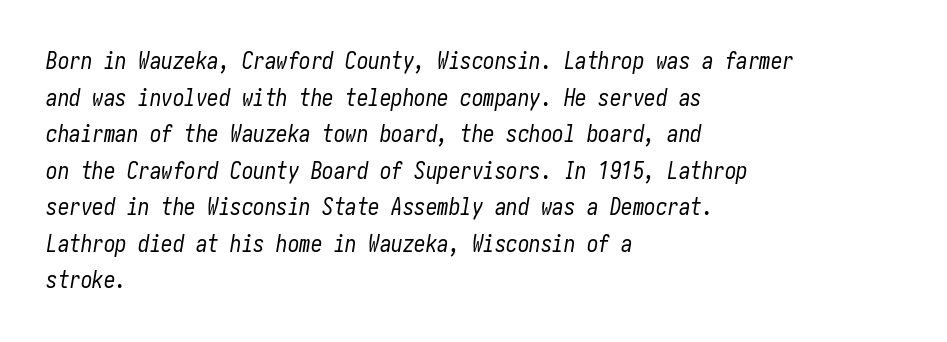
Style check: oblique. Leftover space on each line is placed entirely after the last word. Stems and bowls with no extra thickness — not bold. Tracking value appears to be zero — textbook default spacing. The zone under the glyphs is completely vacant.
